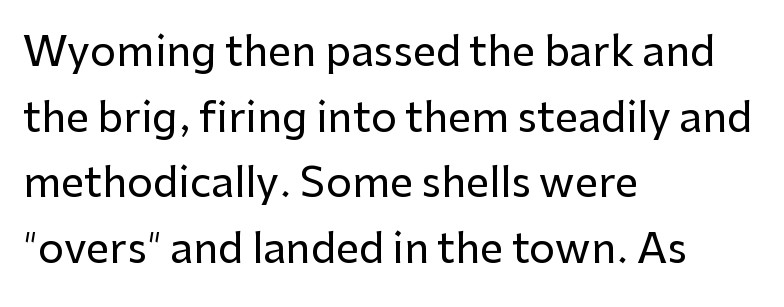
The image shows 41 px sans-serif type, upright; set left-aligned, normal line spacing (1.6x), normal letter spacing, not underlined; low stroke contrast and a medium x-height.
